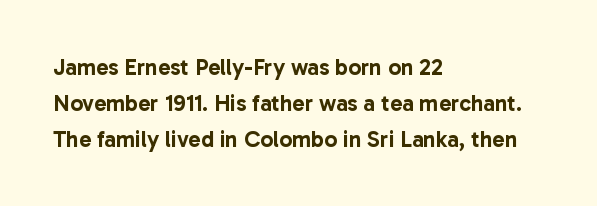
The image shows 23 px text type, upright; set left-aligned, normal line spacing (1.56x), normal letter spacing, not underlined.
